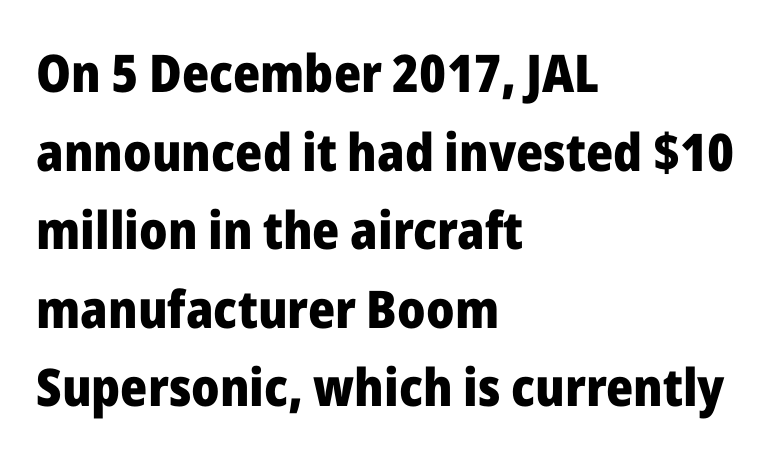
Q: Is the text bold? A: Yes.
Q: Is the text italic (slanted)? A: No, it is upright.
Q: Is the typeface a serif or a sans-serif typeface? A: Sans-serif.
Q: Is the text underlined? A: No.
Q: How is the paragraph aligned? A: Left-aligned.
Q: Is the spacing between letters normal or unusually wide? A: Normal.
Q: Is the spacing between lines tight, normal or loose? A: Normal.
Q: Width (condensed, normal, or wide)? A: Normal.
Q: Stroke contrast? A: Low.
Q: x-height? A: Medium.
Q: Monospaced? A: No.
